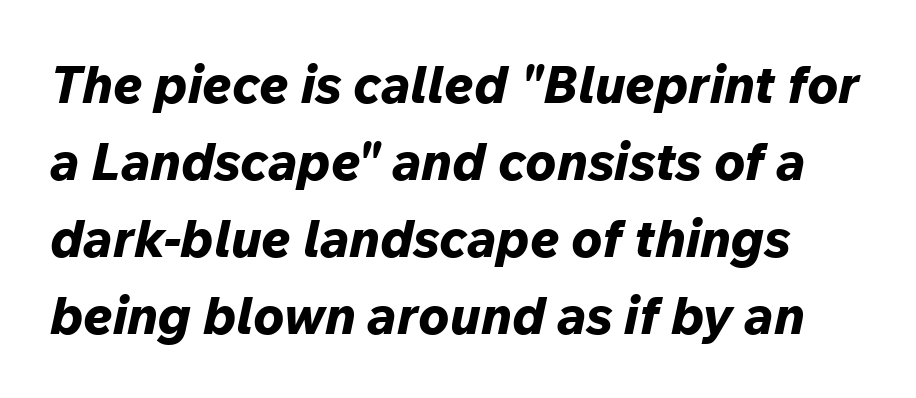
{"italic": "yes", "lean": "right", "slant_degrees": 12, "bold": "yes", "weight": "bold", "width": "normal", "stroke_contrast": "low", "x_height": "medium", "monospaced": "no", "underline": "no", "line_spacing": "normal", "line_spacing_ratio": 1.48, "letter_spacing": "normal", "letter_spacing_em": 0.0, "glyph_px": 52}
